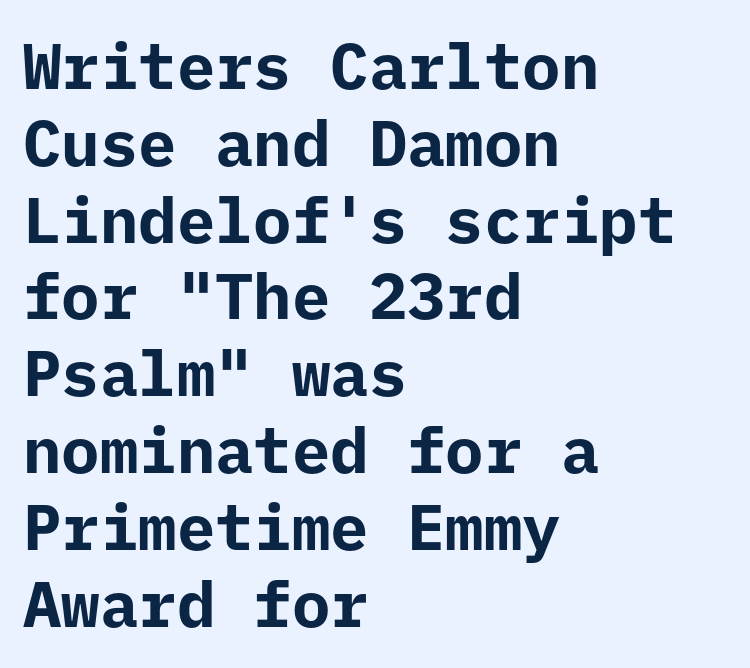
The image shows 64 px bold sans-serif type, upright, monospaced; set left-aligned, line spacing 1.2x, normal letter spacing, not underlined; low stroke contrast and a medium x-height.
